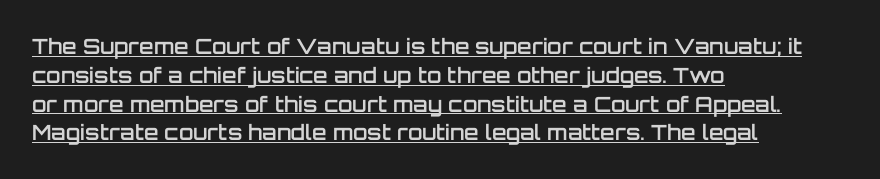
Honestly, the letter spacing is just normal — you wouldn't notice it. It's the straight-up-and-down kind of type. The block of text has a typical density, with ordinary space between rows. Leftover space on each line is placed entirely after the last word. On the weight axis this lands at semibold, roughly 600.
